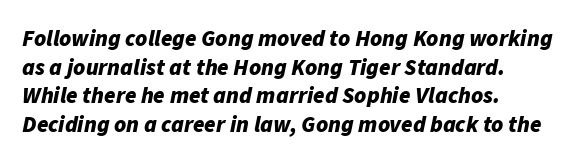
{"italic": "yes", "lean": "right", "slant_degrees": 11, "bold": "yes", "underline": "no", "align": "left", "line_spacing": "normal", "line_spacing_ratio": 1.25, "letter_spacing": "normal", "letter_spacing_em": 0.0, "glyph_px": 23}
